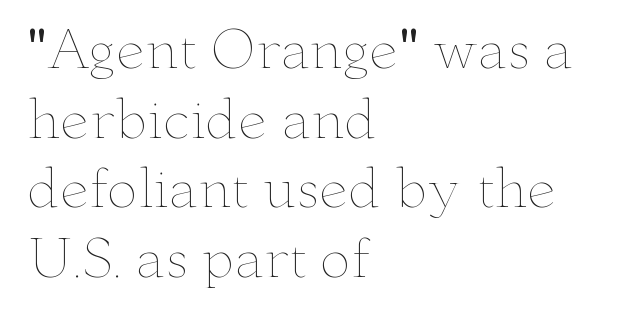
Q: Is the text bold? A: No.
Q: Is the text italic (slanted)? A: No, it is upright.
Q: Is the text underlined? A: No.
Q: How is the paragraph aligned? A: Left-aligned.
Q: Is the spacing between letters normal or unusually wide? A: Normal.
Q: Is the spacing between lines tight, normal or loose? A: Normal.
Q: Width (condensed, normal, or wide)? A: Wide.
Q: Stroke contrast? A: Low.
Q: x-height? A: Small.
Q: Monospaced? A: No.
